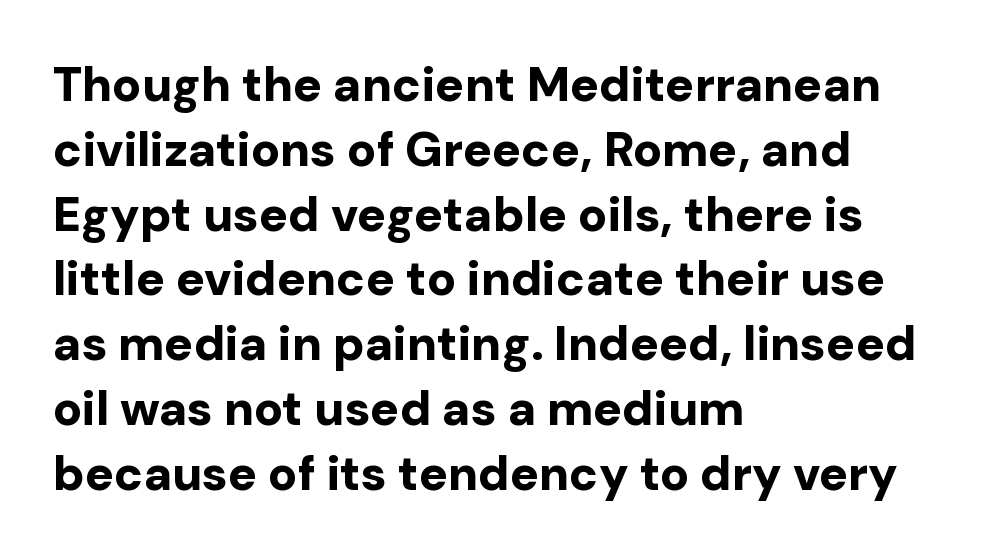
Q: Is the text bold? A: Yes.
Q: Is the text italic (slanted)? A: No, it is upright.
Q: Is the typeface a serif or a sans-serif typeface? A: Sans-serif.
Q: Is the text underlined? A: No.
Q: How is the paragraph aligned? A: Left-aligned.
Q: Is the spacing between letters normal or unusually wide? A: Normal.
Q: Is the spacing between lines tight, normal or loose? A: Normal.
Q: Width (condensed, normal, or wide)? A: Normal.
Q: Stroke contrast? A: Low.
Q: x-height? A: Medium.
Q: Monospaced? A: No.
